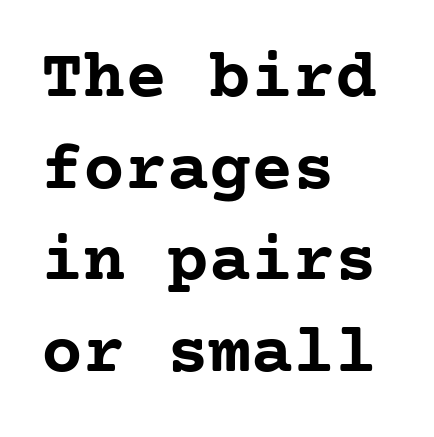
{"serif": "yes", "italic": "no", "bold": "yes", "weight": "semibold", "width": "normal", "stroke_contrast": "low", "x_height": "medium", "underline": "no", "align": "left", "line_spacing": "normal", "line_spacing_ratio": 1.31, "letter_spacing": "normal", "letter_spacing_em": 0.0, "glyph_px": 70}
